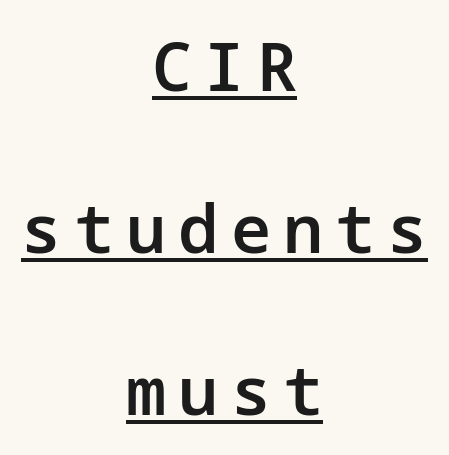
{"serif": "no", "italic": "no", "bold": "semi", "weight": "semibold", "width": "normal", "stroke_contrast": "low", "x_height": "medium", "underline": "yes", "align": "center", "line_spacing": "loose", "line_spacing_ratio": 2.42, "glyph_px": 67}
